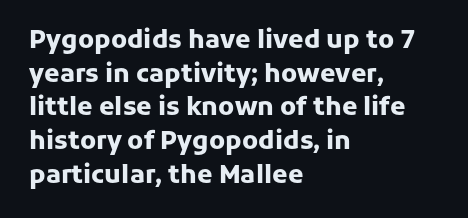
Students, note that the glyphs here touch the page at normal intervals. Chunky letters — that's bold for sure. Descenders are the only things crossing below the line. Notice how the passage keeps a crisp vertical edge on the left only.
